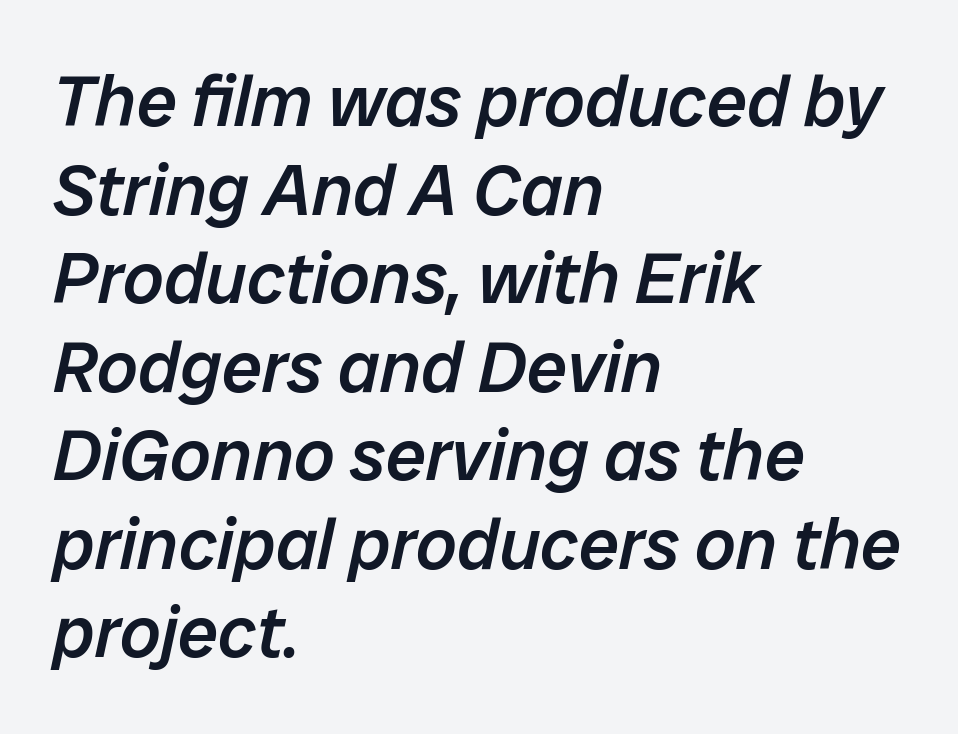
{"italic": "yes", "lean": "right", "slant_degrees": 12, "bold": "semi", "weight": "semibold", "width": "normal", "stroke_contrast": "low", "x_height": "medium", "monospaced": "no", "underline": "no", "align": "left", "line_spacing_ratio": 1.23, "letter_spacing": "normal", "letter_spacing_em": 0.0, "glyph_px": 72}
